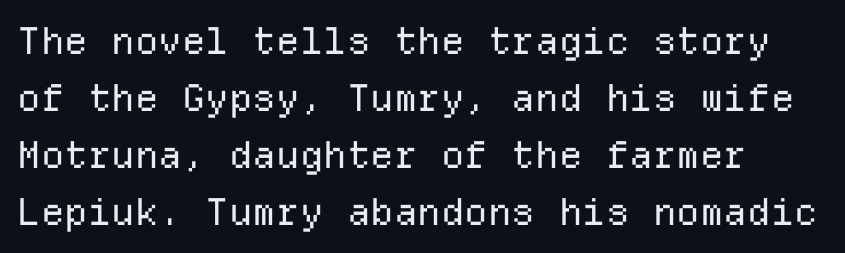
A typesetter would call this monospace, since all characters share one set width. Does the leading feel generous? No, just average. Vertical strokes here are truly vertical. The face looks like a standard text weight, possibly lighter. Letter spacing: default. Any mark beneath the type? The region is blank.
